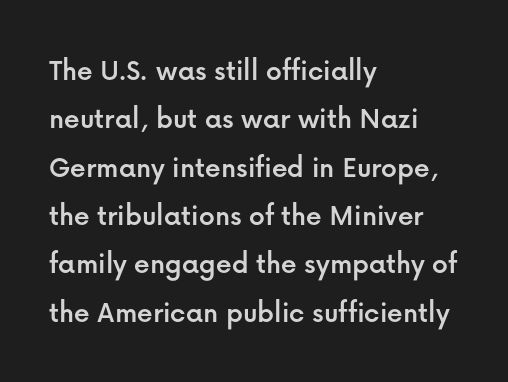
Is there much room between lines? A standard amount, neither cramped nor airy. Style check: upright. The letterforms sit shoulder to shoulder at normal distance. Horizontally, the lines are justified to the leading edge only. Nothing sits at the stroke ends, so this counts as sans-serif.
